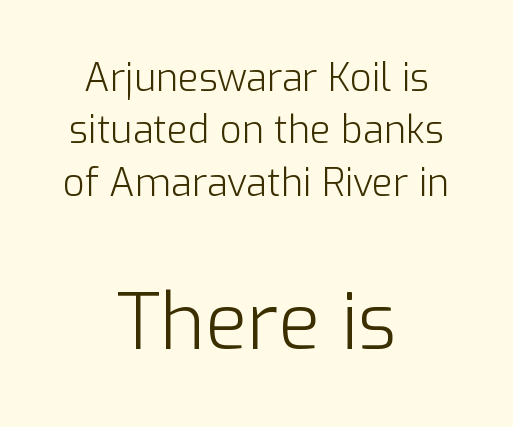
The image shows 77 px light sans-serif type, upright; set centered, normal line spacing (1.38x), normal letter spacing, not underlined; the second (bottom) block is 2.03x larger; low stroke contrast and a medium x-height.
